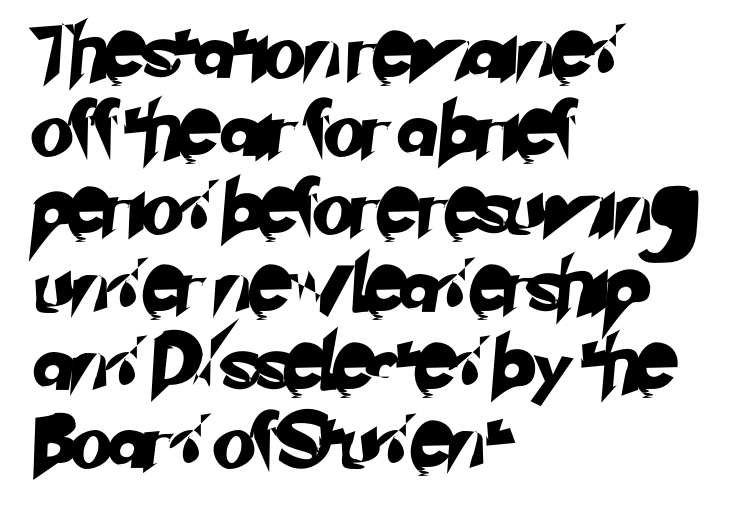
{"serif": "no", "width": "normal", "stroke_contrast": "low", "x_height": "small", "monospaced": "no", "underline": "no", "align": "left", "line_spacing": "normal", "line_spacing_ratio": 1.42, "letter_spacing": "normal", "letter_spacing_em": 0.0, "glyph_px": 55}
